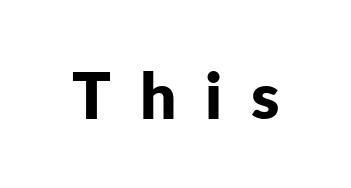
How heavy is the stroke? Heavy — this is a bold. A typesetter would label this face a sans. It's the straight-up-and-down kind of type. The strip under each line holds only bare page. A typesetter would call this heavily tracked-out type. You could not count columns in this text — the font is proportionally spaced.
